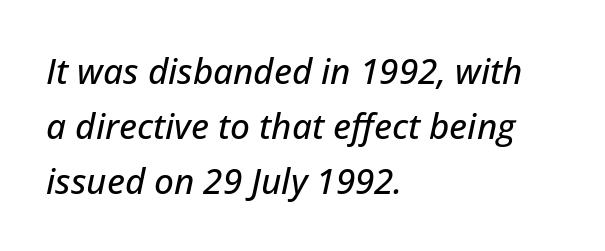
The image shows 35 px text type, italic (leaning right); set left-aligned, normal line spacing (1.57x), normal letter spacing, not underlined; low stroke contrast and a medium x-height.
